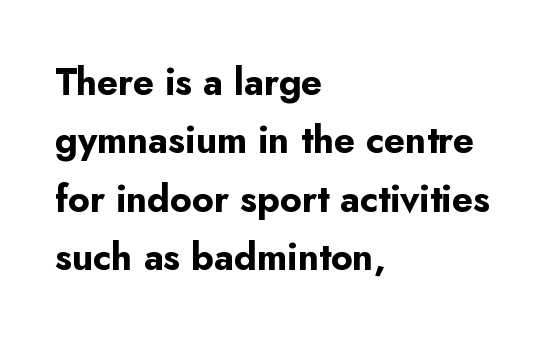
Honestly, the letter spacing is just normal — you wouldn't notice it. Character widths vary here, with narrow letters taking less room than wide ones. All the whitespace from short lines collects on the right. You can tell it's not italic because the verticals are truly vertical. Chunky letters — that's bold for sure.
